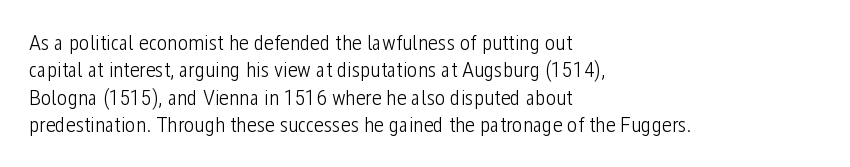
Q: Is the text bold? A: No.
Q: Is the text italic (slanted)? A: No, it is upright.
Q: Is the text underlined? A: No.
Q: How is the paragraph aligned? A: Left-aligned.
Q: Is the spacing between letters normal or unusually wide? A: Normal.
